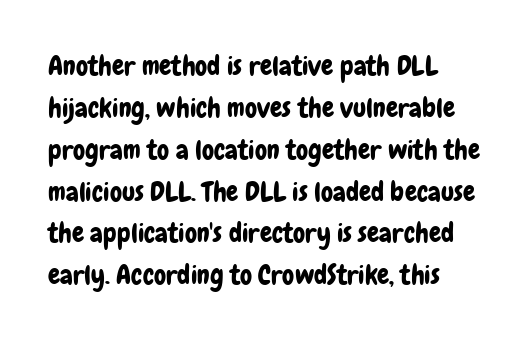
The image shows 27 px text type, upright; set normal line spacing (1.55x), normal letter spacing, not underlined.
